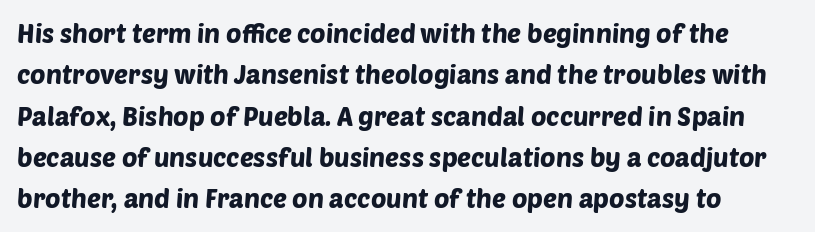
{"underline": "no", "line_spacing": "normal", "line_spacing_ratio": 1.59, "letter_spacing": "normal", "letter_spacing_em": 0.0, "glyph_px": 26}
